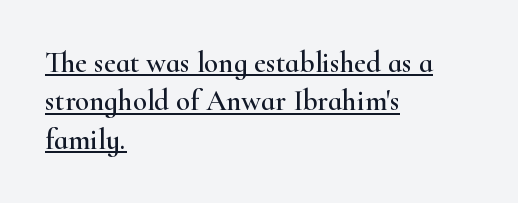
Q: Is the text italic (slanted)? A: No, it is upright.
Q: Is the typeface a serif or a sans-serif typeface? A: Serif.
Q: Is the text underlined? A: Yes.
Q: How is the paragraph aligned? A: Left-aligned.
Q: Is the spacing between letters normal or unusually wide? A: Normal.
Q: Is the spacing between lines tight, normal or loose? A: Normal.
Q: Width (condensed, normal, or wide)? A: Wide.
Q: Stroke contrast? A: High.
Q: x-height? A: Small.
Q: Monospaced? A: No.
